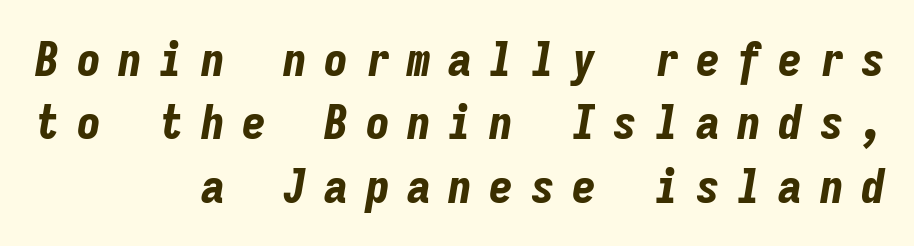
{"italic": "yes", "lean": "right", "slant_degrees": 9, "bold": "yes", "weight": "bold", "width": "condensed", "stroke_contrast": "low", "x_height": "medium", "monospaced": "yes", "underline": "no", "align": "right", "line_spacing": "normal", "line_spacing_ratio": 1.32, "letter_spacing": "wide", "letter_spacing_em": 0.36, "glyph_px": 48}
